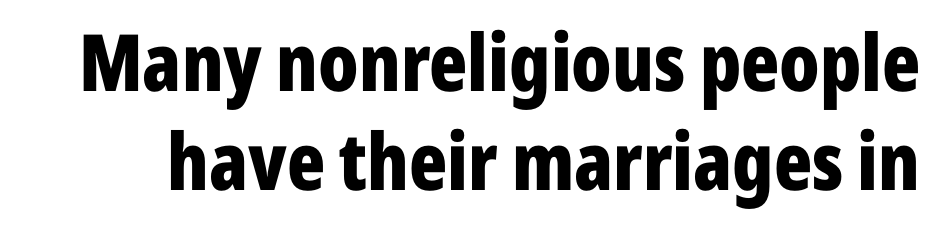
The image shows 79 px bold, condensed sans-serif type, upright; set normal line spacing (1.25x), normal letter spacing, not underlined; low stroke contrast and a medium x-height.
